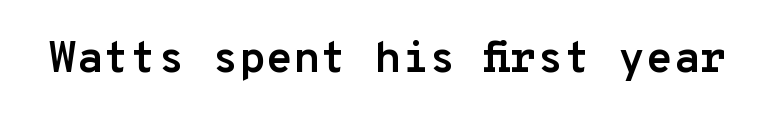
Honestly, there is no underline to notice here at all. Typesetter's note: full bold, strokes at maximum text heaviness. The designer went with a sans here, leaving each stem footless. Standard letterfit; no display-style spreading of the glyphs.
